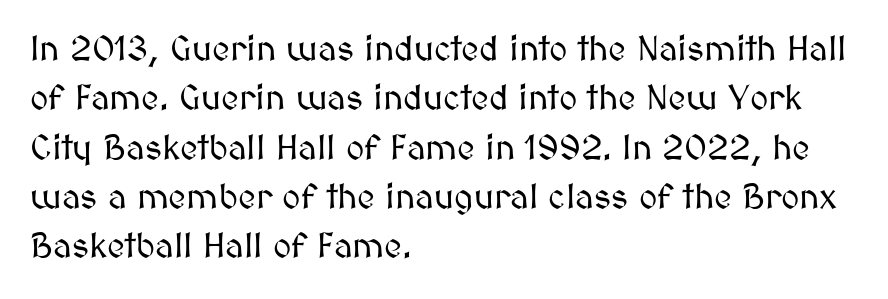
{"italic": "no", "width": "normal", "stroke_contrast": "medium", "x_height": "medium", "monospaced": "no", "underline": "no", "align": "left", "line_spacing": "normal", "line_spacing_ratio": 1.41, "letter_spacing": "normal", "letter_spacing_em": 0.0, "glyph_px": 35}
